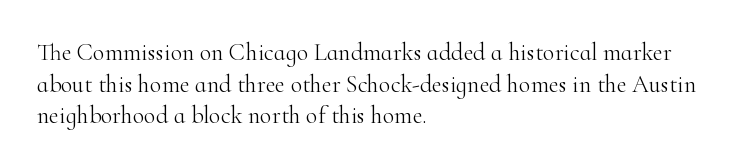
Leftover space on each line is placed entirely after the last word. The typesetting does not lean heavy: it is not bold. Honestly, the letter spacing is just normal — you wouldn't notice it. Underline: absent. If you drew a line through each stem, it would be perfectly vertical.
